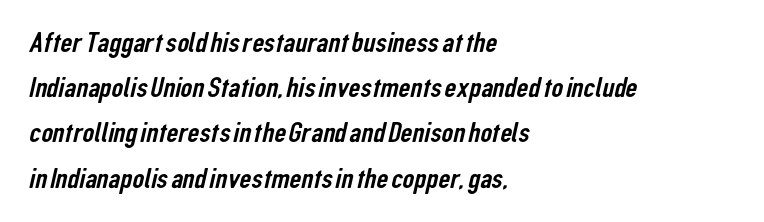
These lines are rendered in a variable-pitch font. Honestly, there is no underline to notice here at all. Is this a sans? Yes — the strokes have no serifs. Caption: standard tracking, unaltered. Rows of type keep a routine distance in the vertical direction. All the whitespace from short lines collects on the right.
